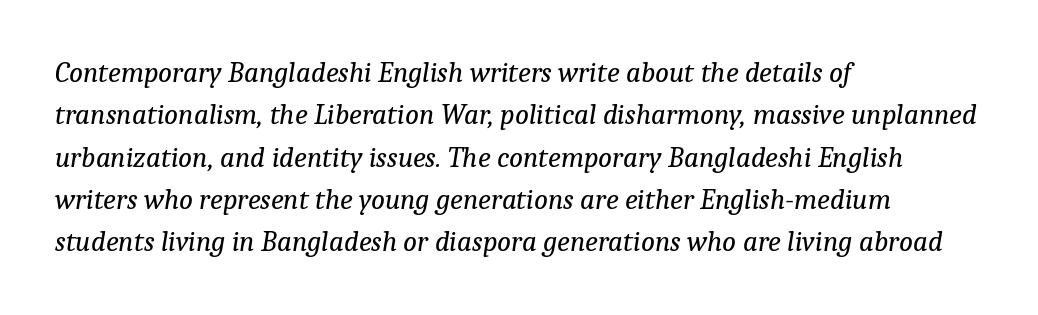
The image shows 29 px regular-weight serif type, italic (leaning right); set left-aligned, normal line spacing (1.46x), normal letter spacing, not underlined; low stroke contrast and a medium x-height.
